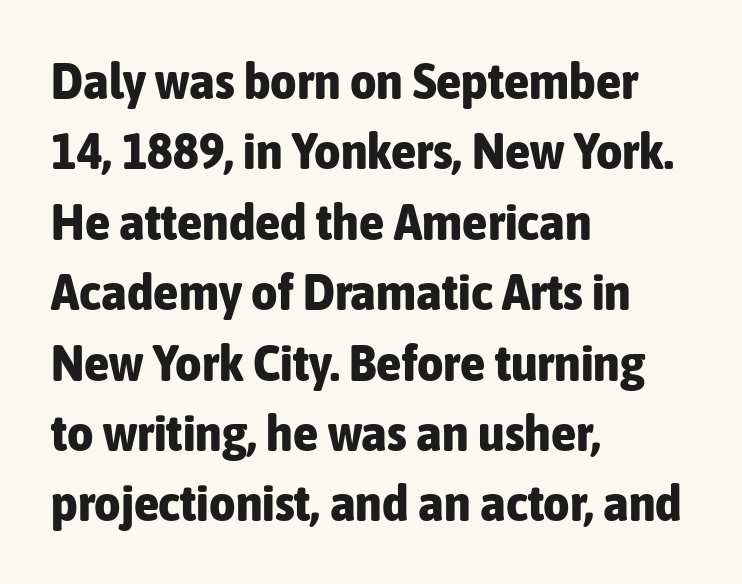
Q: Is the text bold? A: Yes.
Q: Is the text italic (slanted)? A: No, it is upright.
Q: Is the typeface a serif or a sans-serif typeface? A: Sans-serif.
Q: Is the text underlined? A: No.
Q: How is the paragraph aligned? A: Left-aligned.
Q: Is the spacing between letters normal or unusually wide? A: Normal.
Q: Is the spacing between lines tight, normal or loose? A: Normal.
Q: Width (condensed, normal, or wide)? A: Condensed.
Q: Stroke contrast? A: Low.
Q: x-height? A: Medium.
Q: Monospaced? A: No.
